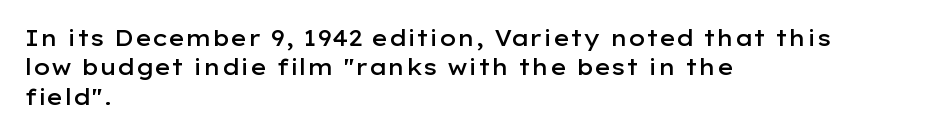
Unmarked baselines from the first word to the last. Does the copy run flush right? No — it runs flush left. Every stem runs plumb, perpendicular to the baseline. Each glyph is drawn with semibold strokes, heavier than normal yet not fully bold. The rendering keeps characters at their native spacing.
